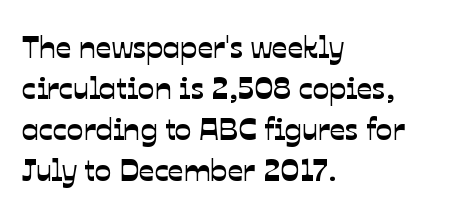
Left-aligned paragraph, ragged on the right. The block of text has a typical density, with ordinary space between rows. Caption: standard tracking, unaltered. Observe the absence of serifs on each vertical stroke in this sample.
